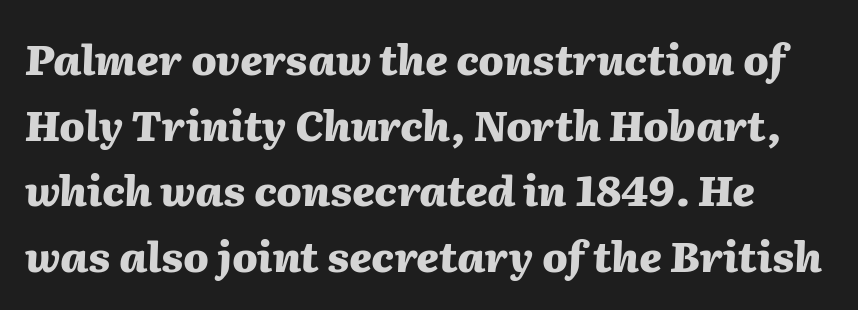
The face used here has a pronounced slope to its letters. The words here are not underlined. Normally led — the rows are evenly, conventionally spaced. This sample has the flowing, uneven cadence of proportional lettering.
